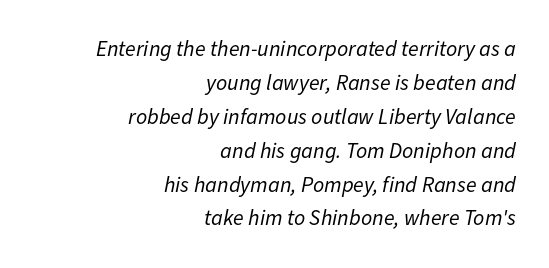
{"italic": "yes", "lean": "right", "slant_degrees": 11, "bold": "no", "underline": "no", "align": "right", "line_spacing": "normal", "line_spacing_ratio": 1.54, "letter_spacing": "normal", "letter_spacing_em": 0.0, "glyph_px": 22}
